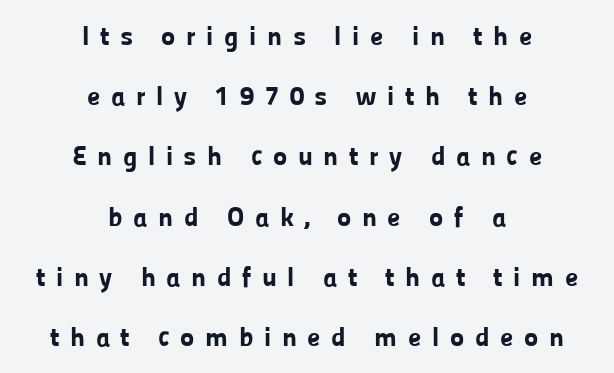
The passage shown has open, widely tracked lettering throughout. It's the straight-up-and-down kind of type. The lines in this sample share a center point and differ in where they start and stop. Reading down the column, the eye jumps a long way to each next line. In terms of weight, the rendering is a true, heavy bold. Just letters on the line, the space beneath them empty.
